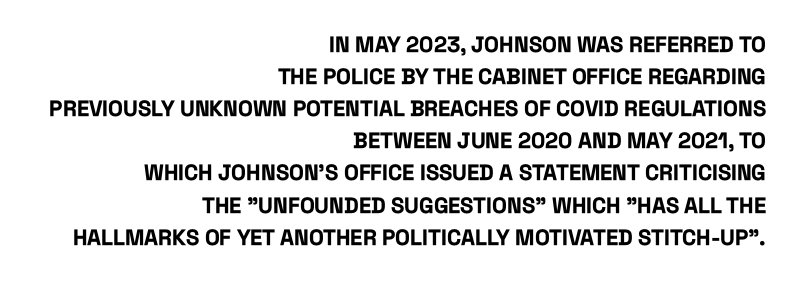
Q: Is the text bold? A: Yes.
Q: Is the text italic (slanted)? A: No, it is upright.
Q: Is the text underlined? A: No.
Q: How is the paragraph aligned? A: Right-aligned.
Q: Is the spacing between letters normal or unusually wide? A: Normal.
Q: Is the spacing between lines tight, normal or loose? A: Normal.
